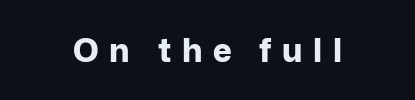
There is plenty of visible air inserted between adjacent glyphs. Rule under the text: the space is simply empty. You could not count columns in this text — the font is proportionally spaced. The characters look thick and weighty, a clear bold. The whitespace from short lines is split evenly between both sides.
